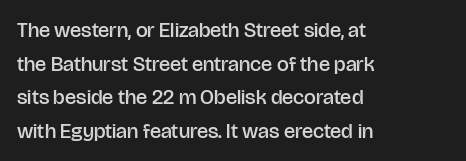
In terms of leading, this rendering sits right in the middle. These words are printed semibold, heavier than regular yet not bold. One-word summary of the alignment: left. Underline: absent.
